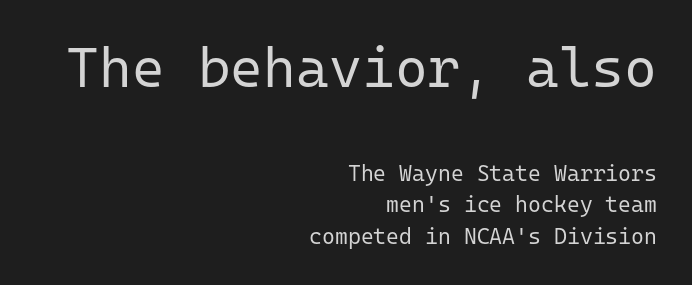
The letters march in equal steps, a hallmark of fixed-pitch type. The font's upright variant was chosen for this text. Reading down the block, your eye finds every line finishing at a fixed right position. Leading: standard. On a weight scale, this lands at 450 or below.
